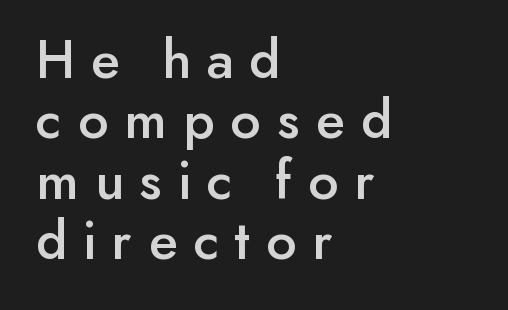
{"serif": "no", "italic": "no", "width": "normal", "stroke_contrast": "low", "x_height": "small", "monospaced": "no", "underline": "no", "align": "left", "line_spacing": "tight", "line_spacing_ratio": 1.06, "letter_spacing": "wide", "letter_spacing_em": 0.28, "glyph_px": 57}
